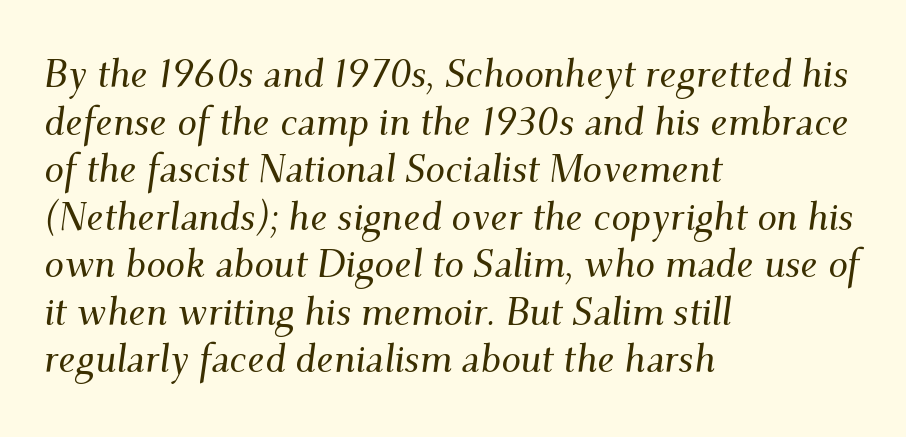
Q: Is the text italic (slanted)? A: Yes, it leans right by about 9 degrees.
Q: Is the typeface a serif or a sans-serif typeface? A: Serif.
Q: Is the text underlined? A: No.
Q: How is the paragraph aligned? A: Left-aligned.
Q: Is the spacing between letters normal or unusually wide? A: Normal.
Q: Width (condensed, normal, or wide)? A: Normal.
Q: Stroke contrast? A: Medium.
Q: x-height? A: Small.
Q: Monospaced? A: No.
